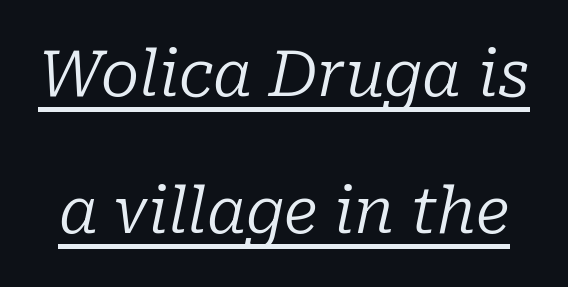
Q: Is the text bold? A: No.
Q: Is the text italic (slanted)? A: Yes, it leans right by about 10 degrees.
Q: Is the typeface a serif or a sans-serif typeface? A: Serif.
Q: Is the text underlined? A: Yes.
Q: Is the spacing between letters normal or unusually wide? A: Normal.
Q: Is the spacing between lines tight, normal or loose? A: Loose.
Q: Width (condensed, normal, or wide)? A: Normal.
Q: Stroke contrast? A: Low.
Q: x-height? A: Medium.
Q: Monospaced? A: No.
